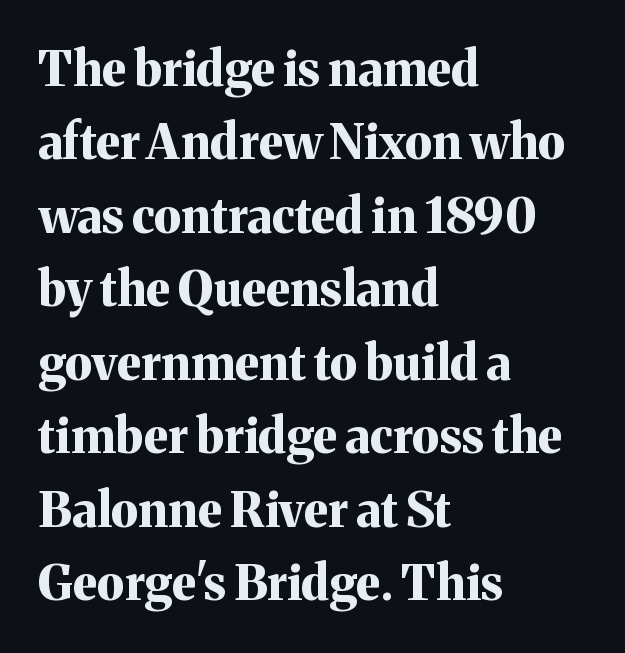
Designer's note — italics off, roman on. The letters sit at their default tracking, neither squeezed nor spread. No word sits above an underline. The space between consecutive lines is moderate. Looks like regular typesetting: each glyph gets only the width it needs. Left-aligned paragraph, ragged on the right.
